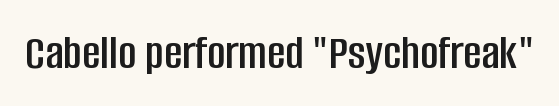
{"serif": "no", "italic": "no", "width": "condensed", "stroke_contrast": "low", "x_height": "large", "monospaced": "no", "underline": "no", "letter_spacing": "normal", "letter_spacing_em": 0.0, "glyph_px": 50}
